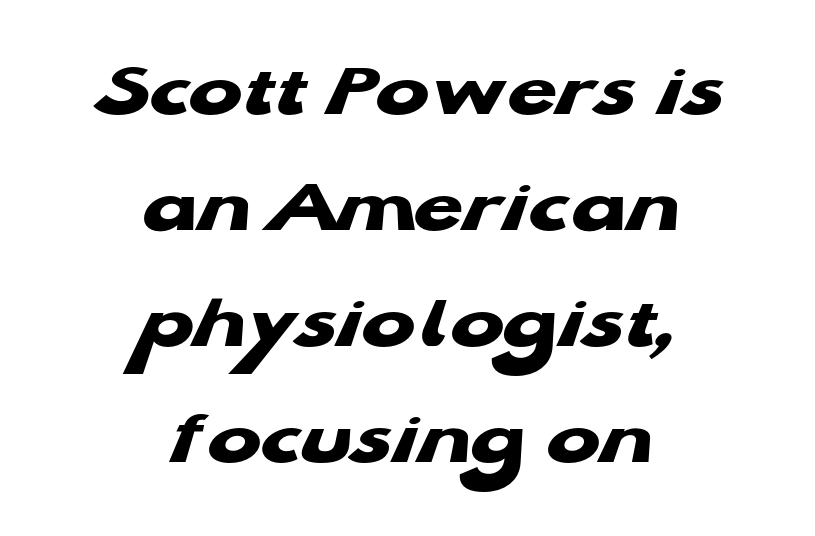
{"serif": "no", "bold": "yes", "weight": "heavy", "width": "wide", "stroke_contrast": "low", "x_height": "medium", "monospaced": "no", "underline": "no", "align": "center", "line_spacing": "normal", "line_spacing_ratio": 1.45, "letter_spacing": "normal", "letter_spacing_em": 0.0, "glyph_px": 80}
